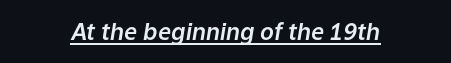
Compared with undecorated copy, this sample adds a rule below the words. This is oblique type, the kind used for emphasis or titles. You could call the tracking neutral — neither tight nor loose. The lines in this sample share a center point and differ in where they start and stop.
